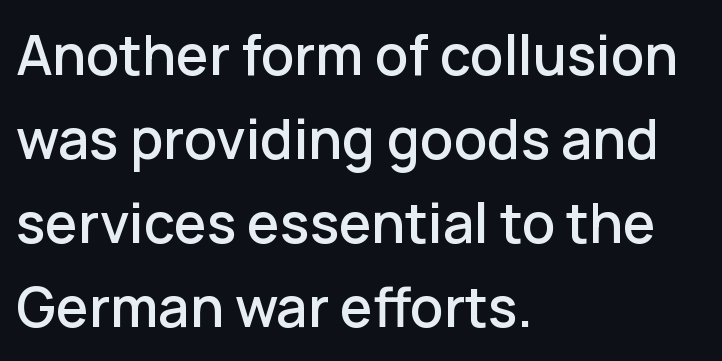
This rendering leaves character spacing at its baseline value. The area under the type is left untouched. The rendering anchors every line to the left-hand side. Spacing verdict: proportional, widths tailored to each character.
